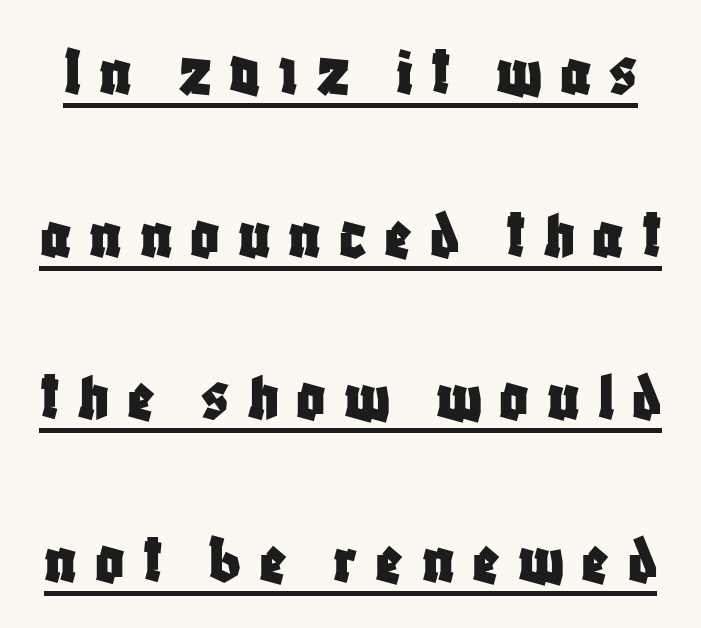
Italic? Not at all — the glyphs are vertical. Letterform terminals end flat and unadorned throughout the passage. Students, observe the line beneath the letters — that is underlining. Vertically, the passage feels expansive, rows floating well apart. The gaps between neighbouring characters are conspicuously large.
